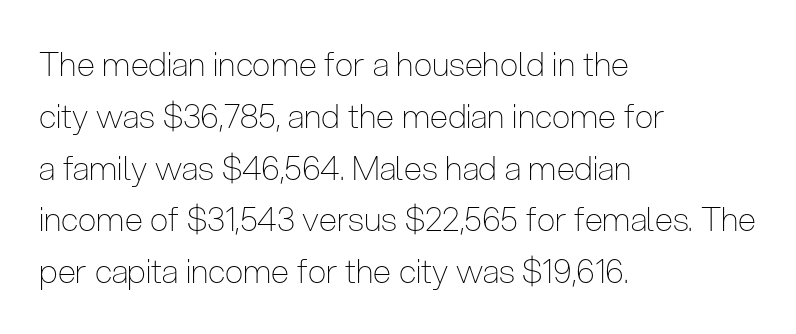
This is sans-serif lettering, the kind often seen on screens and signage. Proportional: the letters do not fall into vertical columns. These lines stack with their left ends in a neat column. Nobody touched the tracking dial on this one. The gap between lines stays unmarked.
